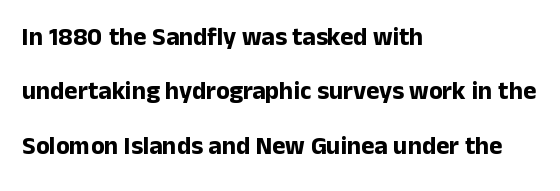
Q: Is the text bold? A: Yes.
Q: Is the text italic (slanted)? A: No, it is upright.
Q: Is the text underlined? A: No.
Q: How is the paragraph aligned? A: Left-aligned.
Q: Is the spacing between letters normal or unusually wide? A: Normal.
Q: Is the spacing between lines tight, normal or loose? A: Loose.
